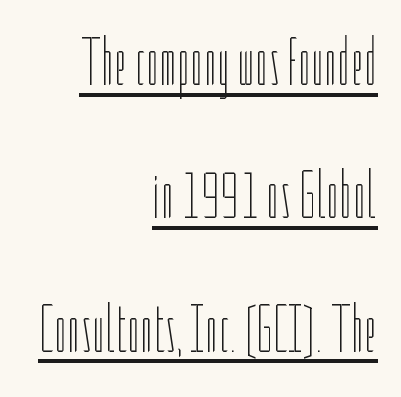
{"italic": "no", "bold": "no", "weight": "thin", "width": "condensed", "stroke_contrast": "low", "x_height": "medium", "monospaced": "no", "underline": "yes", "align": "right", "line_spacing": "loose", "line_spacing_ratio": 1.99, "letter_spacing": "normal", "letter_spacing_em": 0.0, "glyph_px": 67}
